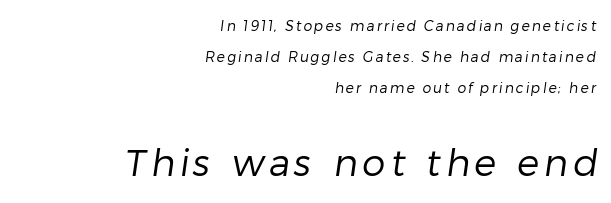
{"serif": "no", "bold": "no", "weight": "regular", "width": "normal", "stroke_contrast": "low", "x_height": "medium", "monospaced": "no", "underline": "no", "align": "right", "line_spacing": "loose", "line_spacing_ratio": 2.23, "larger_block": "second", "size_ratio": 2.64, "glyph_px": 37}
